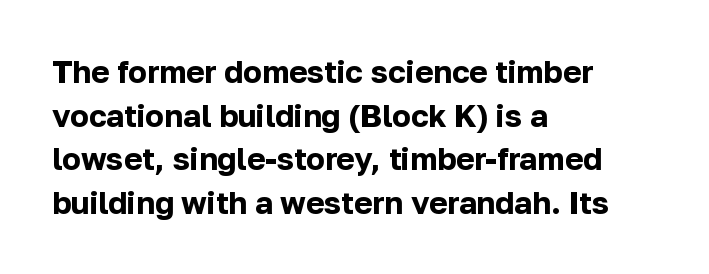
One-word summary of the alignment: left. Bare-footed words on every line. Here the glyphs are tracked normally, forming tight word shapes. A typesetter would call this proportional, since set widths differ per character.
